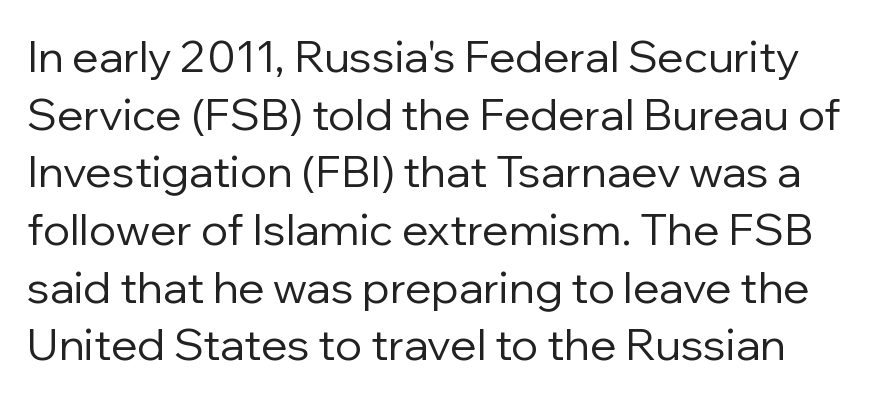
{"serif": "no", "italic": "no", "bold": "no", "weight": "regular", "width": "normal", "stroke_contrast": "low", "x_height": "medium", "monospaced": "no", "underline": "no", "line_spacing": "normal", "line_spacing_ratio": 1.31, "letter_spacing": "normal", "letter_spacing_em": 0.0, "glyph_px": 44}
